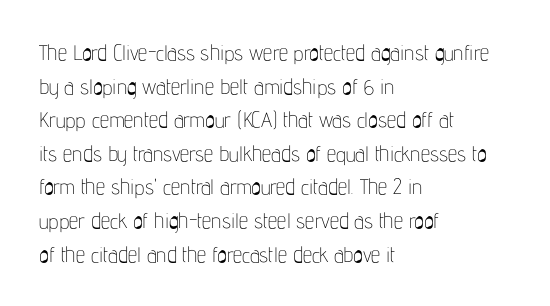
{"italic": "no", "bold": "no", "underline": "no", "align": "left", "line_spacing": "normal", "line_spacing_ratio": 1.6, "letter_spacing": "normal", "letter_spacing_em": 0.0, "glyph_px": 21}
